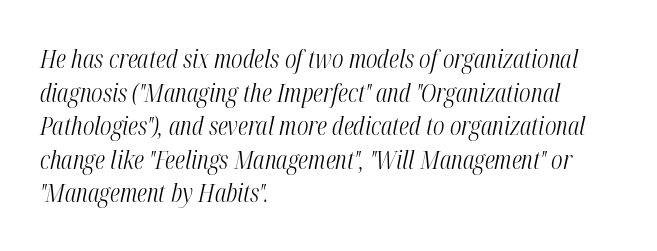
The image shows 26 px text type, italic (leaning right); set left-aligned, normal line spacing (1.29x), normal letter spacing, not underlined.
